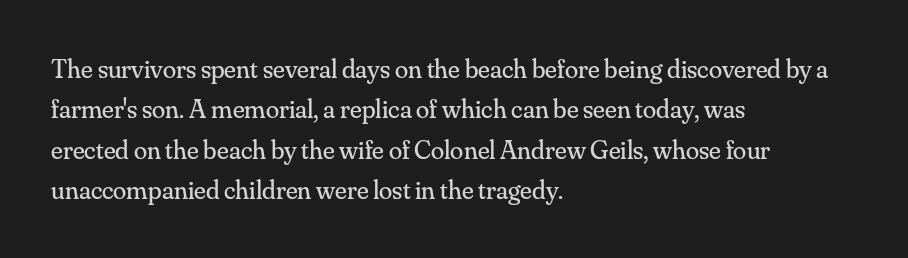
Q: Is the text bold? A: No.
Q: Is the text italic (slanted)? A: No, it is upright.
Q: Is the text underlined? A: No.
Q: How is the paragraph aligned? A: Left-aligned.
Q: Is the spacing between letters normal or unusually wide? A: Normal.
Q: Is the spacing between lines tight, normal or loose? A: Normal.
